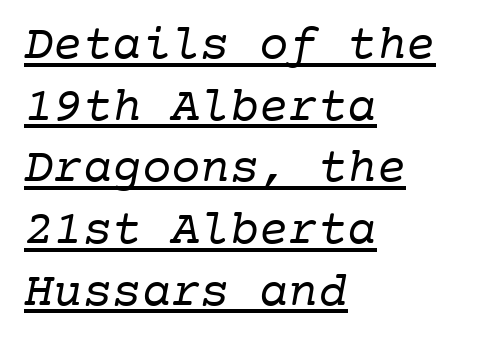
Q: Is the text bold? A: No.
Q: Is the typeface a serif or a sans-serif typeface? A: Serif.
Q: Is the text underlined? A: Yes.
Q: How is the paragraph aligned? A: Left-aligned.
Q: Is the spacing between letters normal or unusually wide? A: Normal.
Q: Is the spacing between lines tight, normal or loose? A: Normal.
Q: Width (condensed, normal, or wide)? A: Normal.
Q: Stroke contrast? A: Low.
Q: x-height? A: Medium.
Q: Monospaced? A: Yes.
